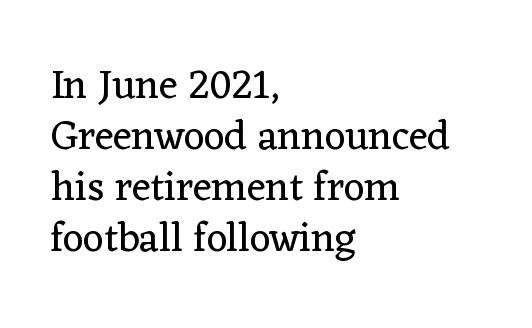
Q: Is the text bold? A: No.
Q: Is the text italic (slanted)? A: No, it is upright.
Q: Is the typeface a serif or a sans-serif typeface? A: Serif.
Q: Is the text underlined? A: No.
Q: How is the paragraph aligned? A: Left-aligned.
Q: Is the spacing between letters normal or unusually wide? A: Normal.
Q: Width (condensed, normal, or wide)? A: Normal.
Q: Stroke contrast? A: Low.
Q: x-height? A: Medium.
Q: Monospaced? A: No.
